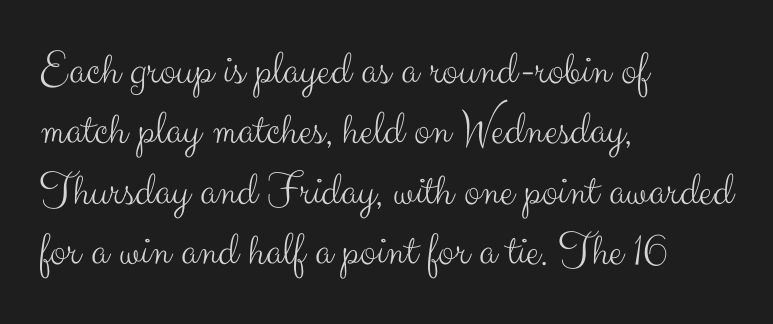
The image shows 48 px light sans-serif type; set left-aligned, normal line spacing (1.26x), normal letter spacing, not underlined; medium stroke contrast and a small x-height.
